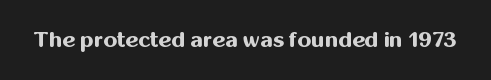
Short note: letters normally spaced. Words float on clear page, feet unadorned. The letters stand upright; this is a roman face. Heavy, bold letterforms.
